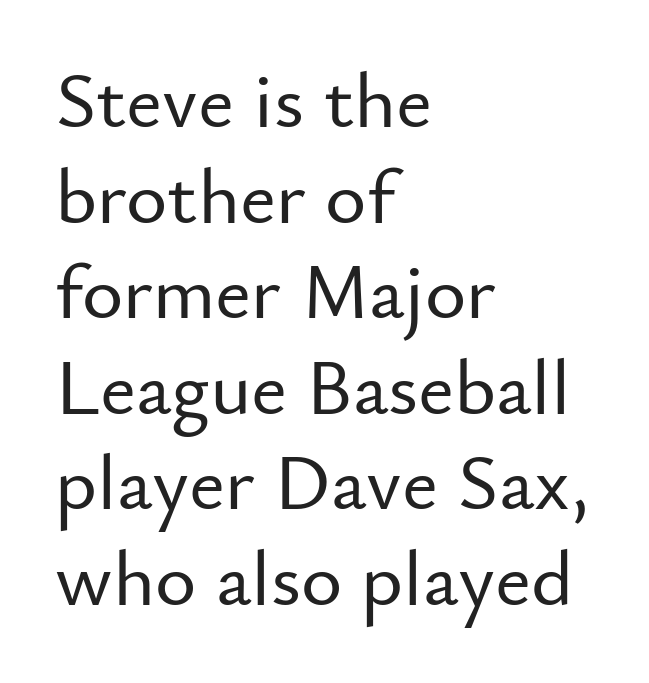
The image shows 79 px sans-serif type, upright; set left-aligned, line spacing 1.21x, normal letter spacing, not underlined; low stroke contrast and a small x-height.
